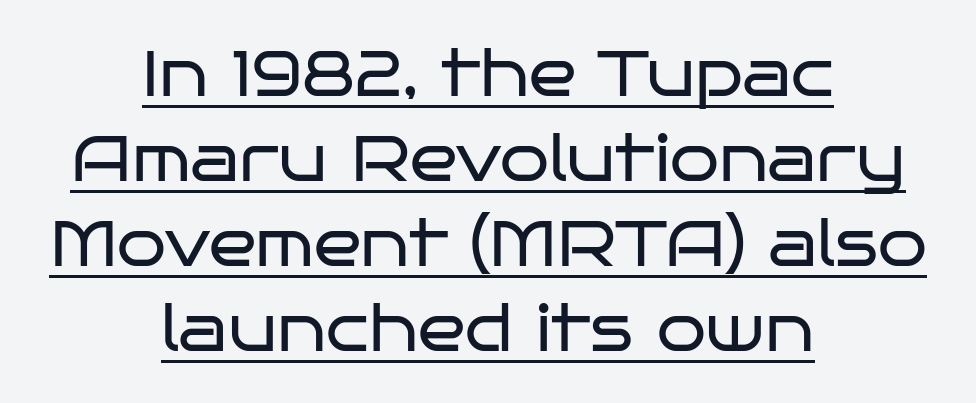
The image shows 63 px regular-weight, wide sans-serif type, upright; set centered, normal line spacing (1.35x), normal letter spacing, underlined; low stroke contrast and a large x-height.
